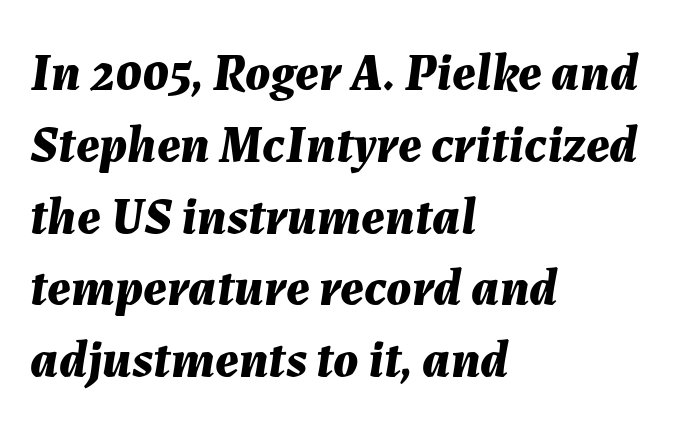
{"italic": "yes", "lean": "right", "slant_degrees": 7, "bold": "yes", "weight": "bold", "width": "normal", "stroke_contrast": "medium", "x_height": "medium", "monospaced": "no", "underline": "no", "align": "left", "line_spacing": "normal", "line_spacing_ratio": 1.38, "letter_spacing": "normal", "letter_spacing_em": 0.0, "glyph_px": 52}
